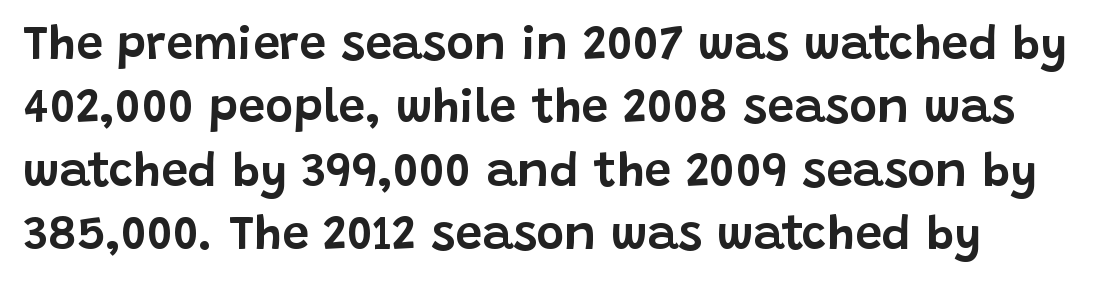
Q: Is the text italic (slanted)? A: No, it is upright.
Q: Is the typeface a serif or a sans-serif typeface? A: Sans-serif.
Q: Is the text underlined? A: No.
Q: Is the spacing between letters normal or unusually wide? A: Normal.
Q: Is the spacing between lines tight, normal or loose? A: Normal.
Q: Width (condensed, normal, or wide)? A: Normal.
Q: Stroke contrast? A: Low.
Q: x-height? A: Large.
Q: Monospaced? A: No.
